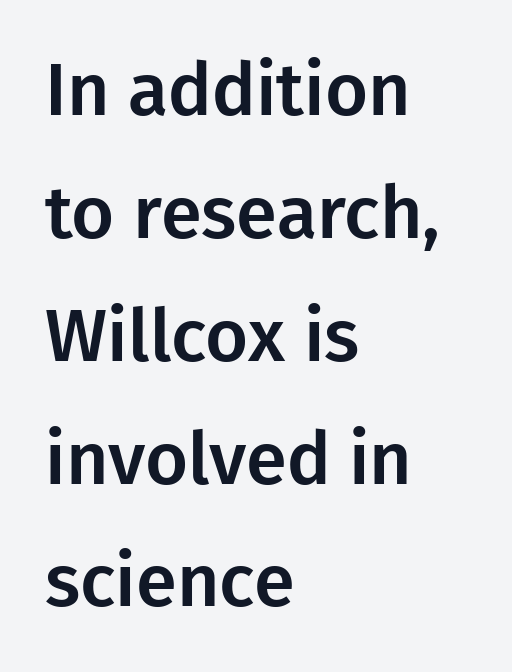
The image shows 74 px sans-serif type, upright; set left-aligned, normal line spacing (1.66x), normal letter spacing, not underlined; low stroke contrast and a medium x-height.
